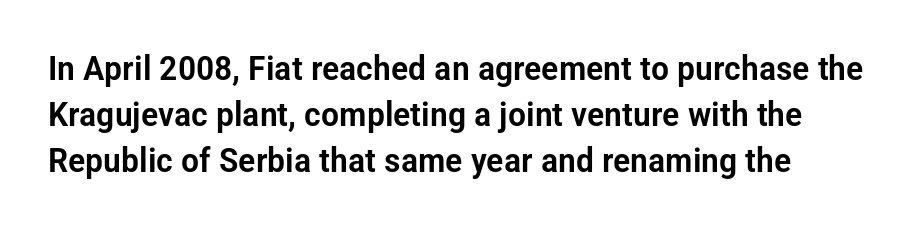
This sample uses plain, unmodified letter spacing. Proportional: the letters do not fall into vertical columns. Check the space under the baseline: it is left empty. The axis of the letterforms is exactly vertical. Reading down the column, the eye jumps a familiar distance to each next line. The characters display no serif detailing; their extremities are plain.
